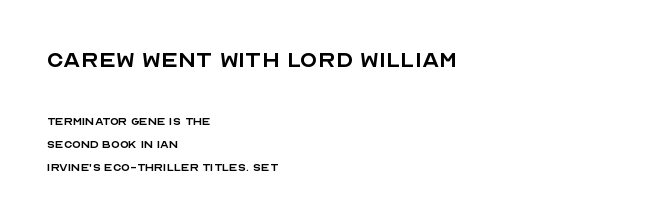
{"serif": "no", "italic": "no", "bold": "no", "weight": "regular", "width": "normal", "x_height": "large", "monospaced": "no", "underline": "no", "align": "left", "line_spacing": "normal", "line_spacing_ratio": 1.64, "letter_spacing": "normal", "letter_spacing_em": 0.0, "larger_block": "first", "size_ratio": 2.0, "glyph_px": 28}
